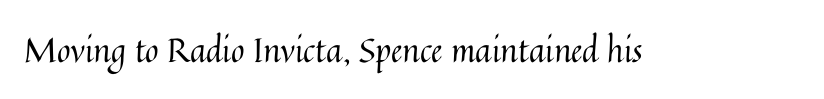
Q: Is the text bold? A: No.
Q: Is the text underlined? A: No.
Q: Is the spacing between letters normal or unusually wide? A: Normal.
Q: Width (condensed, normal, or wide)? A: Normal.
Q: Stroke contrast? A: Medium.
Q: x-height? A: Medium.
Q: Monospaced? A: No.
